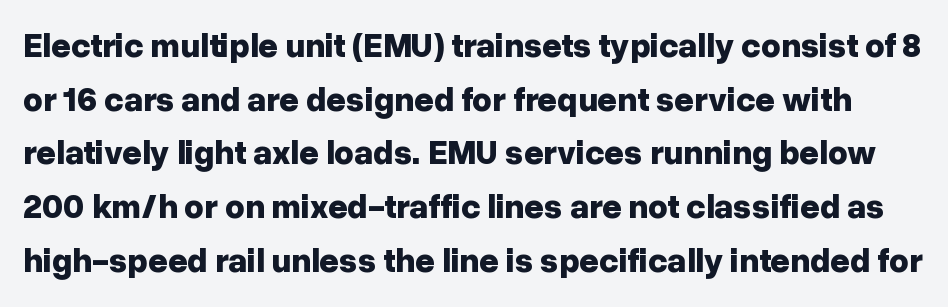
{"serif": "no", "italic": "no", "bold": "yes", "weight": "bold", "width": "normal", "stroke_contrast": "low", "x_height": "medium", "monospaced": "no", "underline": "no", "line_spacing": "normal", "line_spacing_ratio": 1.58, "letter_spacing": "normal", "letter_spacing_em": 0.0, "glyph_px": 34}
